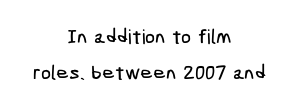
Beneath every word, the page is bare. This sample is center-justified, so both line endings float freely. Honestly, the letter spacing is just normal — you wouldn't notice it.
